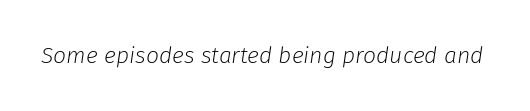
The image shows 23 px text type, italic (leaning right); set normal letter spacing, not underlined.
